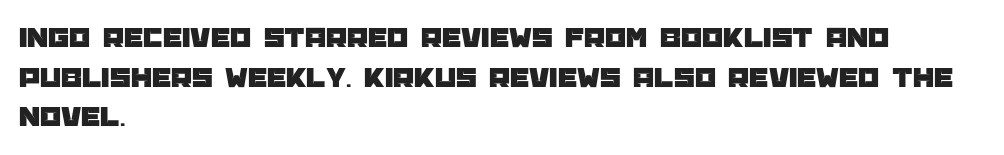
Q: Is the text italic (slanted)? A: No, it is upright.
Q: Is the typeface a serif or a sans-serif typeface? A: Sans-serif.
Q: Is the text underlined? A: No.
Q: How is the paragraph aligned? A: Left-aligned.
Q: Is the spacing between letters normal or unusually wide? A: Normal.
Q: Is the spacing between lines tight, normal or loose? A: Normal.
Q: Width (condensed, normal, or wide)? A: Normal.
Q: Stroke contrast? A: Low.
Q: x-height? A: Large.
Q: Monospaced? A: No.
